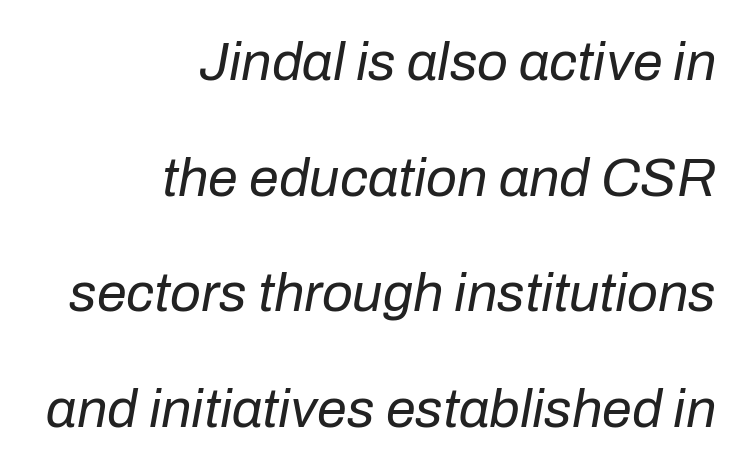
The letters are slanted; this is an italic face. How would I describe the line gaps? Wide and relaxed. Here the designer chose a conventional face with non-uniform glyph widths. Here the glyphs are tracked normally, forming tight word shapes.
